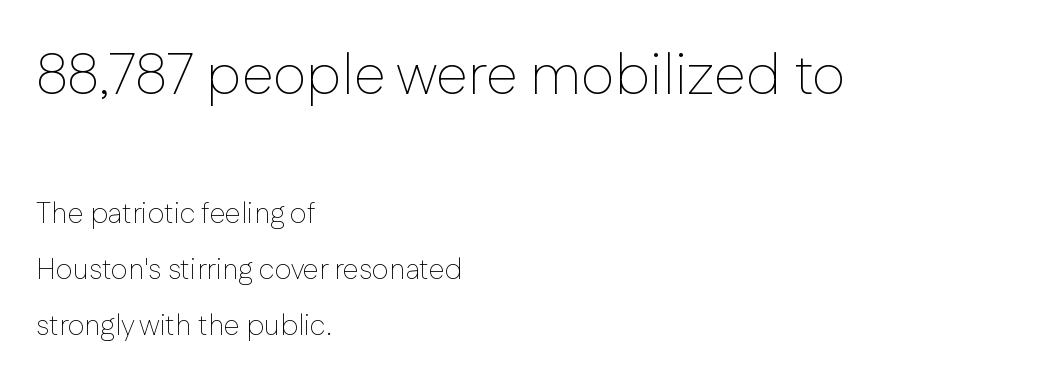
Q: Is the text bold? A: No.
Q: Is the text italic (slanted)? A: No, it is upright.
Q: Is the typeface a serif or a sans-serif typeface? A: Sans-serif.
Q: Is the text underlined? A: No.
Q: How is the paragraph aligned? A: Left-aligned.
Q: Is the spacing between letters normal or unusually wide? A: Normal.
Q: Is the spacing between lines tight, normal or loose? A: Loose.
Q: Which block of text is set in a larger size, the first (top) or the second (bottom)? A: The first (top) one.
Q: Width (condensed, normal, or wide)? A: Normal.
Q: Stroke contrast? A: Low.
Q: x-height? A: Medium.
Q: Monospaced? A: No.
